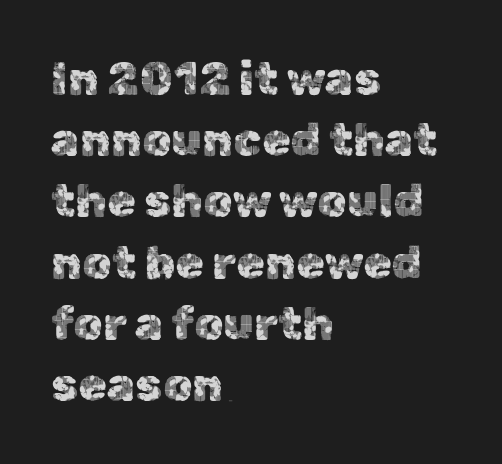
Lines of text with bare space underneath. Honestly, the letter spacing is just normal — you wouldn't notice it. These lines sit exactly where default settings would place them. Letterform terminals end flat and unadorned throughout the passage. Line starts are locked; line ends wander. Style check: upright.
